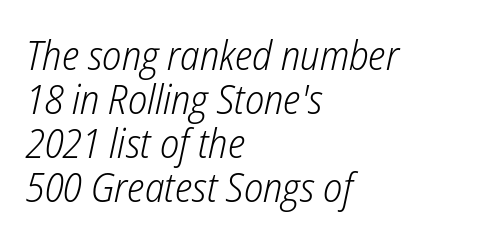
The image shows 41 px light, condensed type, italic (leaning right); set left-aligned, tight line spacing (1.07x), normal letter spacing, not underlined; low stroke contrast and a medium x-height.
